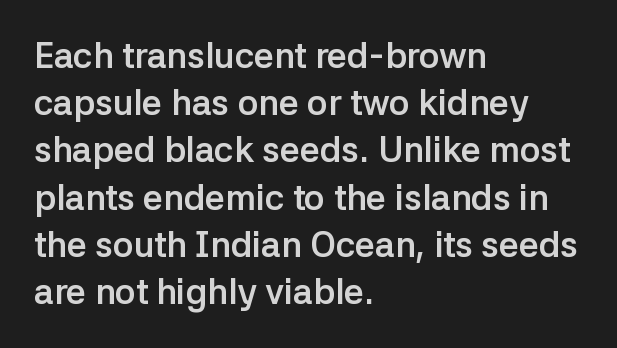
The image shows 35 px semibold sans-serif type, upright; set left-aligned, normal line spacing (1.35x), normal letter spacing, not underlined; low stroke contrast and a medium x-height.
